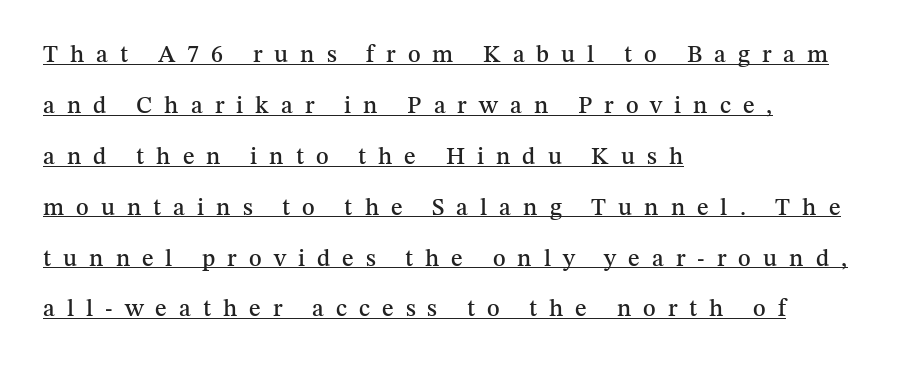
{"italic": "no", "underline": "yes", "align": "left", "line_spacing": "loose", "line_spacing_ratio": 2.12, "letter_spacing": "wide", "letter_spacing_em": 0.5, "glyph_px": 24}
